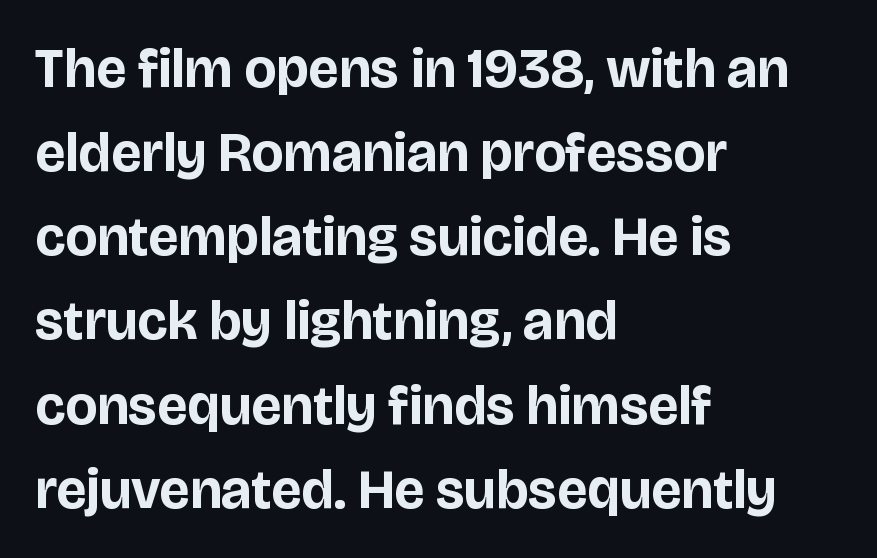
The image shows 55 px bold sans-serif type, upright; set left-aligned, normal line spacing (1.53x), normal letter spacing, not underlined; low stroke contrast and a large x-height.
